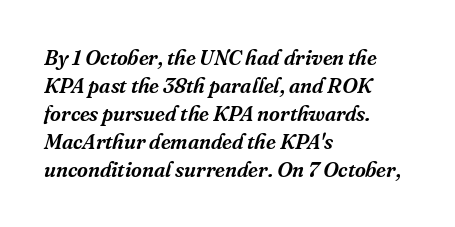
Q: Is the text italic (slanted)? A: Yes, it leans right by about 16 degrees.
Q: Is the text underlined? A: No.
Q: How is the paragraph aligned? A: Left-aligned.
Q: Is the spacing between letters normal or unusually wide? A: Normal.
Q: Is the spacing between lines tight, normal or loose? A: Normal.
